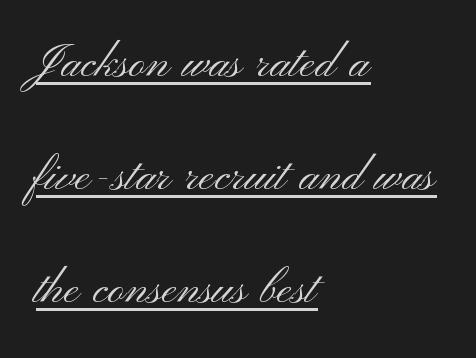
Weight class: somewhere from thin through regular. These lines stand farther apart than default settings would place them. The face used here appears with an underline applied. Each word holds together tightly as a unit, with standard inter-letter gaps.
